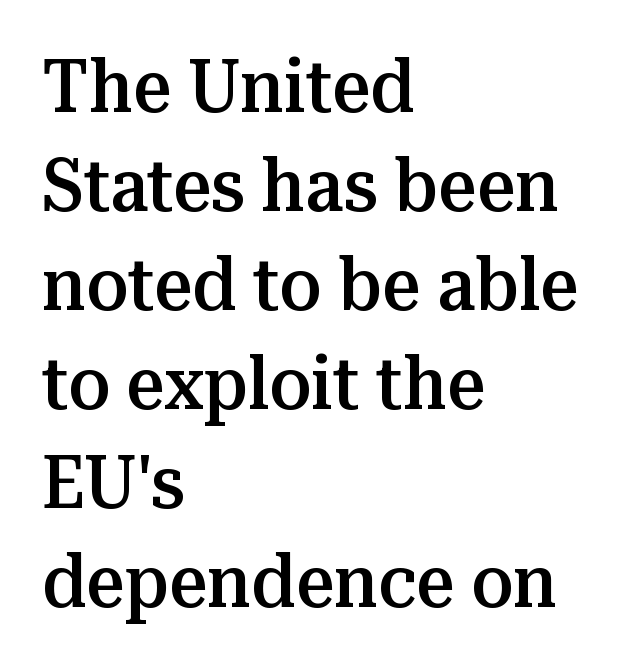
The image shows 75 px semibold serif type, upright; set left-aligned, normal line spacing (1.32x), normal letter spacing, not underlined; medium stroke contrast and a medium x-height.
